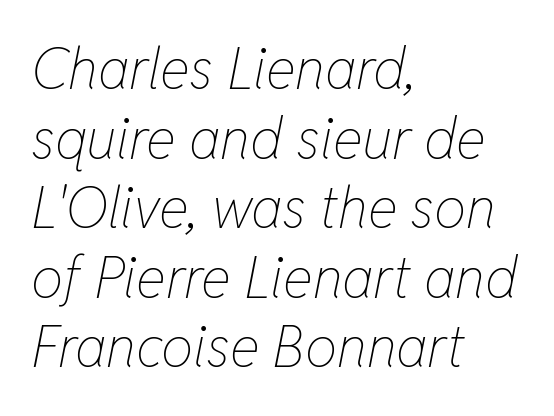
Q: Is the text bold? A: No.
Q: Is the text italic (slanted)? A: Yes, it leans right by about 11 degrees.
Q: Is the text underlined? A: No.
Q: How is the paragraph aligned? A: Left-aligned.
Q: Is the spacing between letters normal or unusually wide? A: Normal.
Q: Width (condensed, normal, or wide)? A: Condensed.
Q: Stroke contrast? A: Low.
Q: x-height? A: Medium.
Q: Monospaced? A: No.
